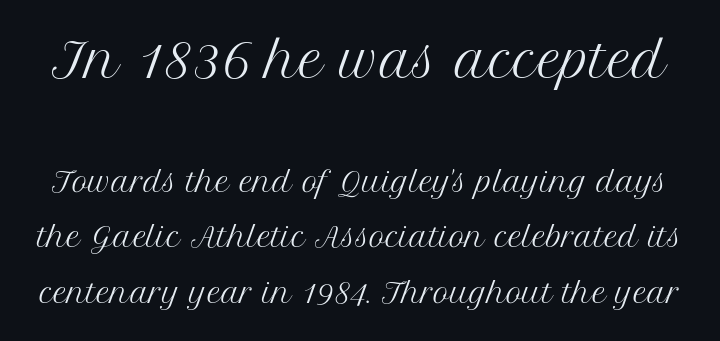
The image shows 47 px regular-weight type; set loose line spacing (2.05x), normal letter spacing, not underlined; the first (top) block is 1.74x larger; medium stroke contrast and a medium x-height.
